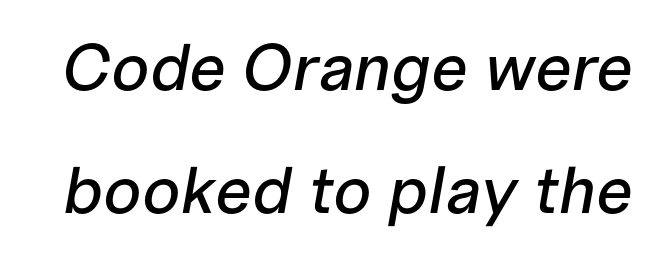
No word sits above an underline. The type is set solid horizontally, with unmodified tracking. Would a proofreader flag this as italicized? Yes. Note the varied advance widths — an 'i' is clearly narrower than an 'm'.
